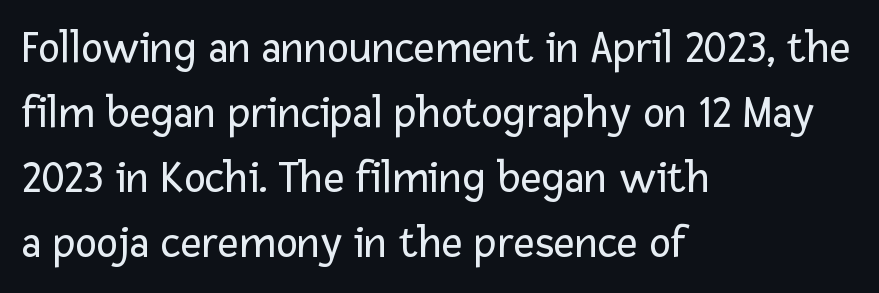
Q: Is the text bold? A: No.
Q: Is the text italic (slanted)? A: No, it is upright.
Q: Is the typeface a serif or a sans-serif typeface? A: Sans-serif.
Q: Is the text underlined? A: No.
Q: How is the paragraph aligned? A: Left-aligned.
Q: Is the spacing between letters normal or unusually wide? A: Normal.
Q: Is the spacing between lines tight, normal or loose? A: Normal.
Q: Width (condensed, normal, or wide)? A: Normal.
Q: Stroke contrast? A: Low.
Q: x-height? A: Medium.
Q: Monospaced? A: No.
